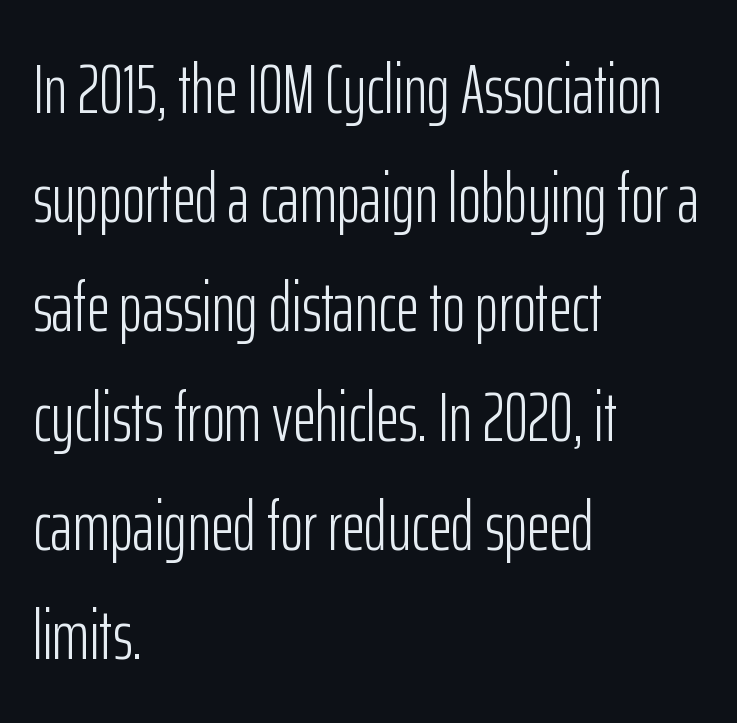
Q: Is the text bold? A: No.
Q: Is the text italic (slanted)? A: No, it is upright.
Q: Is the typeface a serif or a sans-serif typeface? A: Sans-serif.
Q: Is the text underlined? A: No.
Q: How is the paragraph aligned? A: Left-aligned.
Q: Is the spacing between letters normal or unusually wide? A: Normal.
Q: Is the spacing between lines tight, normal or loose? A: Normal.
Q: Width (condensed, normal, or wide)? A: Condensed.
Q: Stroke contrast? A: Low.
Q: x-height? A: Medium.
Q: Monospaced? A: No.
